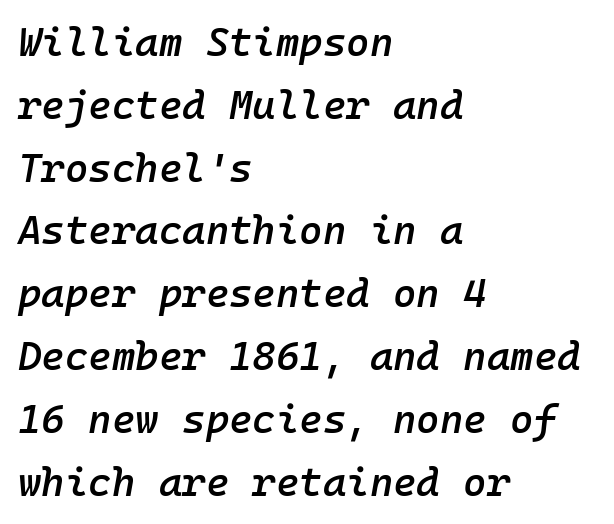
{"italic": "yes", "lean": "right", "slant_degrees": 10, "bold": "semi", "weight": "semibold", "width": "normal", "stroke_contrast": "low", "x_height": "medium", "monospaced": "yes", "underline": "no", "align": "left", "line_spacing": "normal", "line_spacing_ratio": 1.57, "letter_spacing": "normal", "letter_spacing_em": 0.0, "glyph_px": 40}
